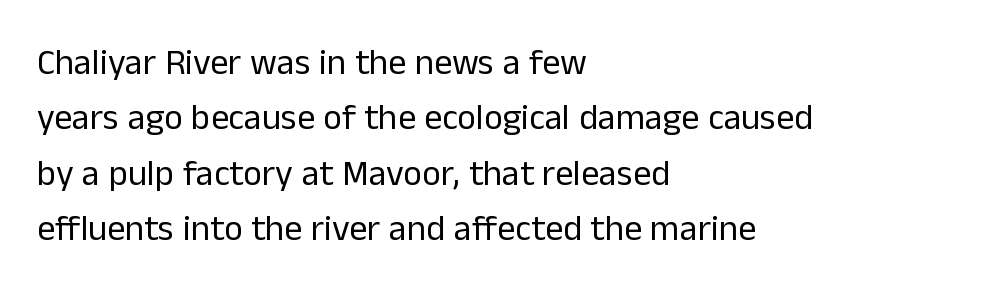
Students, note that the glyphs here touch the page at normal intervals. Upright lettering throughout. Words float on clear page, feet unadorned. Regular leading. The letterforms sit at book weight or below.
